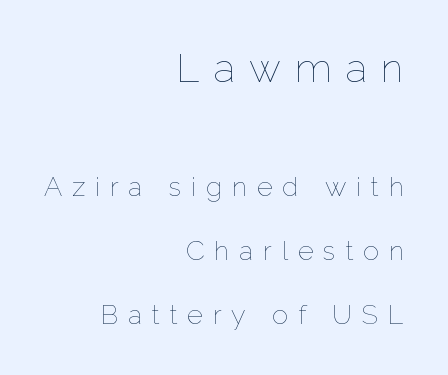
Q: Is the text bold? A: No.
Q: Is the text italic (slanted)? A: No, it is upright.
Q: Is the text underlined? A: No.
Q: How is the paragraph aligned? A: Right-aligned.
Q: Is the spacing between letters normal or unusually wide? A: Unusually wide.
Q: Is the spacing between lines tight, normal or loose? A: Loose.
Q: Which block of text is set in a larger size, the first (top) or the second (bottom)? A: The first (top) one.
Q: Width (condensed, normal, or wide)? A: Normal.
Q: Stroke contrast? A: Low.
Q: x-height? A: Medium.
Q: Monospaced? A: No.
